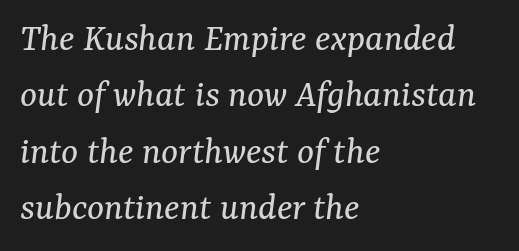
The image shows 40 px regular-weight serif type, italic (leaning right); set left-aligned, normal line spacing (1.41x), normal letter spacing, not underlined; medium stroke contrast and a medium x-height.
